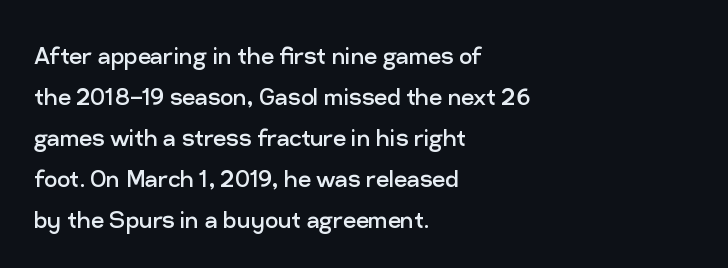
Stroke mass is kept to a normal reading level or below. Summary of vertical rhythm: regular, with standard interline spacing. The letterforms sit shoulder to shoulder at normal distance. Do the characters align in a grid? No, the font is proportional. Unlike a traditional serif, this face leaves its strokes unadorned. Italic? Not at all — the glyphs are vertical.
